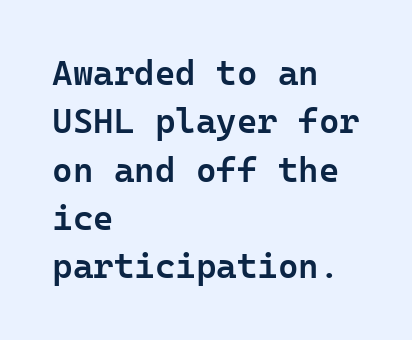
The image shows 35 px semibold sans-serif type, upright; set left-aligned, normal line spacing (1.38x), normal letter spacing, not underlined; low stroke contrast and a medium x-height.
